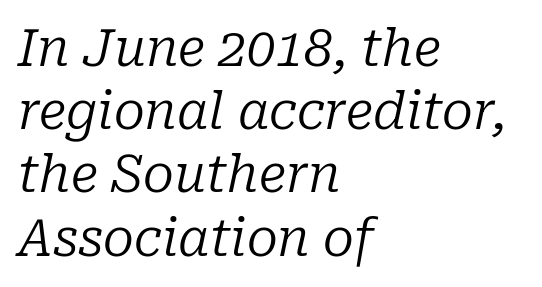
Q: Is the text bold? A: No.
Q: Is the text italic (slanted)? A: Yes, it leans right by about 10 degrees.
Q: Is the typeface a serif or a sans-serif typeface? A: Serif.
Q: Is the text underlined? A: No.
Q: How is the paragraph aligned? A: Left-aligned.
Q: Is the spacing between letters normal or unusually wide? A: Normal.
Q: Width (condensed, normal, or wide)? A: Normal.
Q: Stroke contrast? A: Low.
Q: x-height? A: Medium.
Q: Monospaced? A: No.
